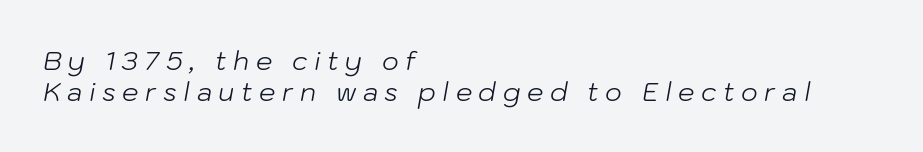
{"italic": "yes", "lean": "right", "slant_degrees": 10, "bold": "no", "underline": "no", "align": "left", "line_spacing_ratio": 1.19, "letter_spacing": "wide", "letter_spacing_em": 0.25, "glyph_px": 26}
